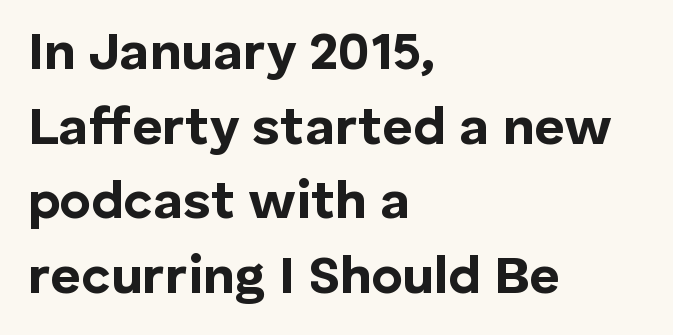
{"serif": "no", "italic": "no", "bold": "yes", "weight": "bold", "width": "normal", "stroke_contrast": "low", "x_height": "medium", "monospaced": "no", "underline": "no", "align": "left", "line_spacing": "normal", "line_spacing_ratio": 1.41, "letter_spacing": "normal", "letter_spacing_em": 0.0, "glyph_px": 53}
